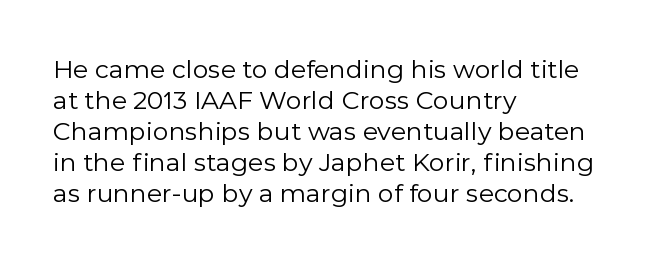
The image shows 25 px text type, upright; set left-aligned, line spacing 1.24x, normal letter spacing, not underlined.
